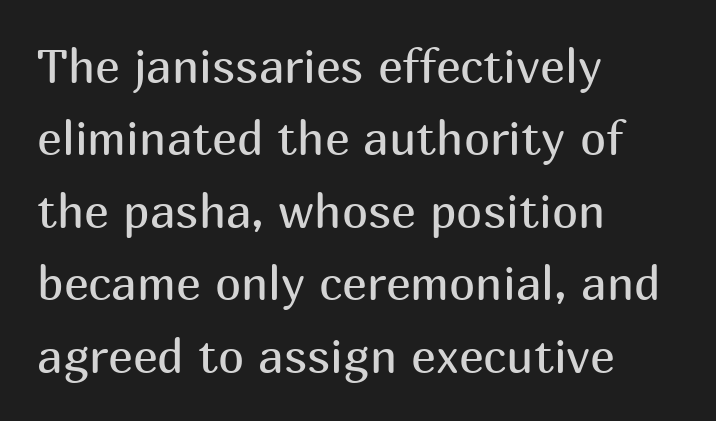
The weight tops out at a normal text grade. Varying glyph widths throughout — classic text-font behaviour. Italic: no, the glyphs are upright roman. No feet cap the strokes, marking this as sans-serif type. Reading down the column, the eye jumps a familiar distance to each next line. The tracking reads as untouched default to a designer's eye.
